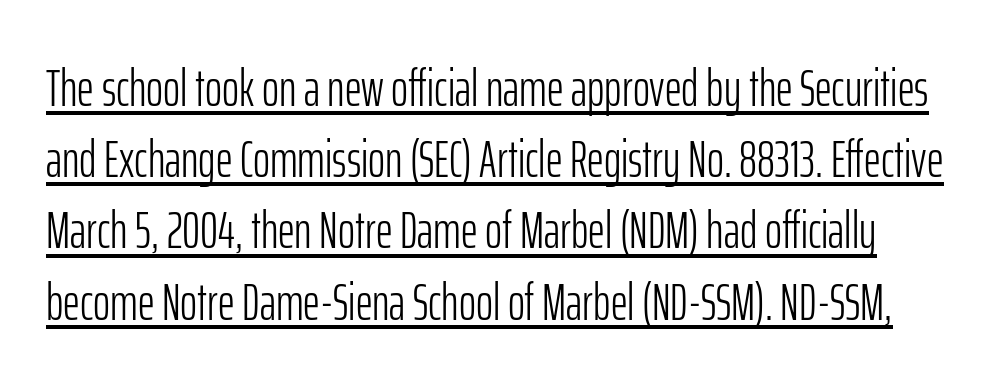
Honestly, the letter spacing is just normal — you wouldn't notice it. Whoever set this chose a conventional vertical rhythm. The font family rendered here belongs to the sans-serif group. The passage shown is typed in a proportional face where columns would drift. Beneath each row of characters lies a ruled line. This is roman type, the default non-slanted kind.
